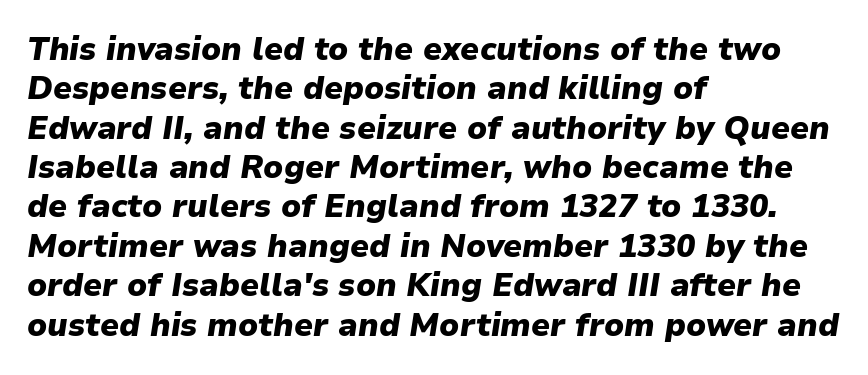
Each letter keeps its own natural width here, so spacing adapts to shape. Stroke thickness is high; the sample reads as a true bold. A typesetter would call this zero additional tracking. Compared with a centered layout, this one pins lines to the left instead. Posture: slanted.
